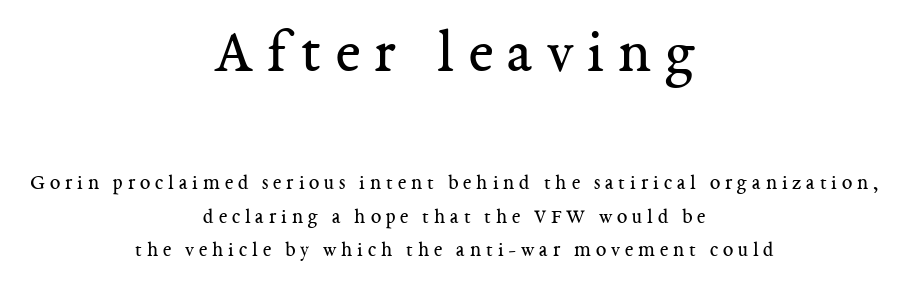
Q: Is the text bold? A: No.
Q: Is the text italic (slanted)? A: No, it is upright.
Q: Is the typeface a serif or a sans-serif typeface? A: Serif.
Q: Is the text underlined? A: No.
Q: How is the paragraph aligned? A: Centered.
Q: Is the spacing between letters normal or unusually wide? A: Unusually wide.
Q: Is the spacing between lines tight, normal or loose? A: Normal.
Q: Which block of text is set in a larger size, the first (top) or the second (bottom)? A: The first (top) one.
Q: Width (condensed, normal, or wide)? A: Normal.
Q: Stroke contrast? A: Medium.
Q: x-height? A: Medium.
Q: Monospaced? A: No.
